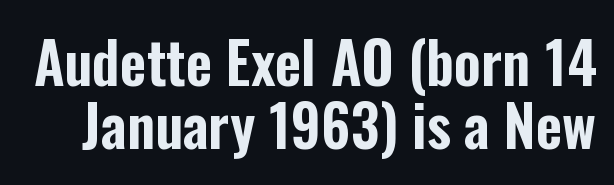
Q: Is the text italic (slanted)? A: No, it is upright.
Q: Is the typeface a serif or a sans-serif typeface? A: Sans-serif.
Q: Is the text underlined? A: No.
Q: Is the spacing between letters normal or unusually wide? A: Normal.
Q: Is the spacing between lines tight, normal or loose? A: Tight.
Q: Width (condensed, normal, or wide)? A: Condensed.
Q: Stroke contrast? A: Low.
Q: x-height? A: Medium.
Q: Monospaced? A: No.
